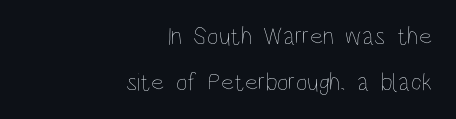
Q: Is the text bold? A: No.
Q: Is the text italic (slanted)? A: No, it is upright.
Q: Is the text underlined? A: No.
Q: How is the paragraph aligned? A: Right-aligned.
Q: Is the spacing between letters normal or unusually wide? A: Normal.
